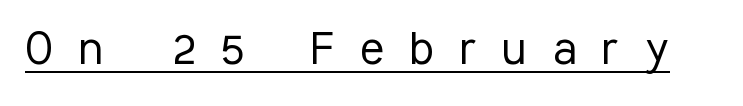
The image shows 55 px light, condensed sans-serif type, upright; set unusually wide letter spacing (+0.48 em), underlined; low stroke contrast and a medium x-height.
